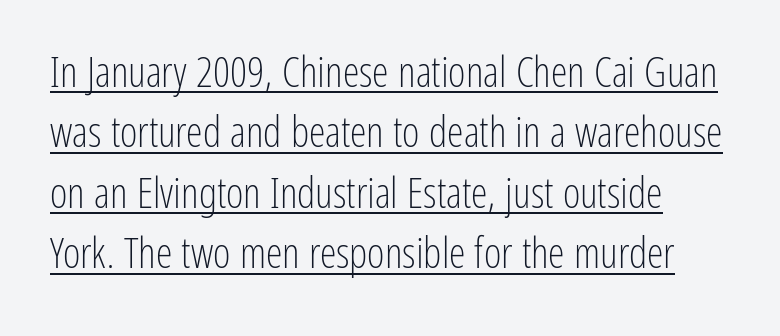
Students, observe the line beneath the letters — that is underlining. Nothing heavy about these letters — not bold at all. Grotesque or geometric, the face here clearly has no serifs. Character widths vary here, with narrow letters taking less room than wide ones. Whoever set this chose a conventional vertical rhythm.
